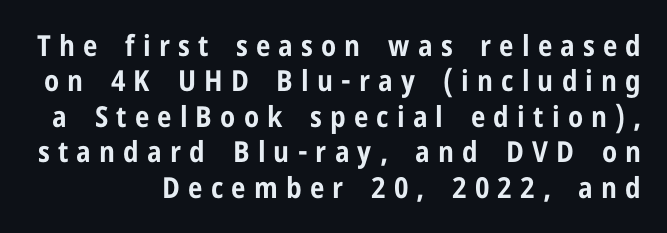
{"serif": "no", "italic": "no", "bold": "yes", "weight": "bold", "width": "condensed", "stroke_contrast": "low", "x_height": "medium", "monospaced": "no", "underline": "no", "line_spacing_ratio": 1.22, "letter_spacing": "wide", "letter_spacing_em": 0.28, "glyph_px": 29}
